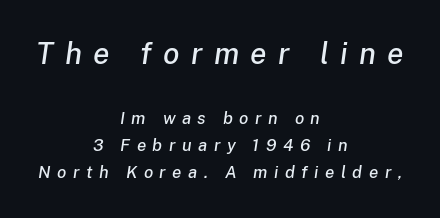
The passage shown leans; its letterforms are oblique. Vertically, the passage feels balanced, rows spaced as you'd expect. The text block is weighted toward neither margin, spreading evenly from the middle. Between one letter and the next there's a generous, obvious gap. Character widths vary here, with narrow letters taking less room than wide ones.
